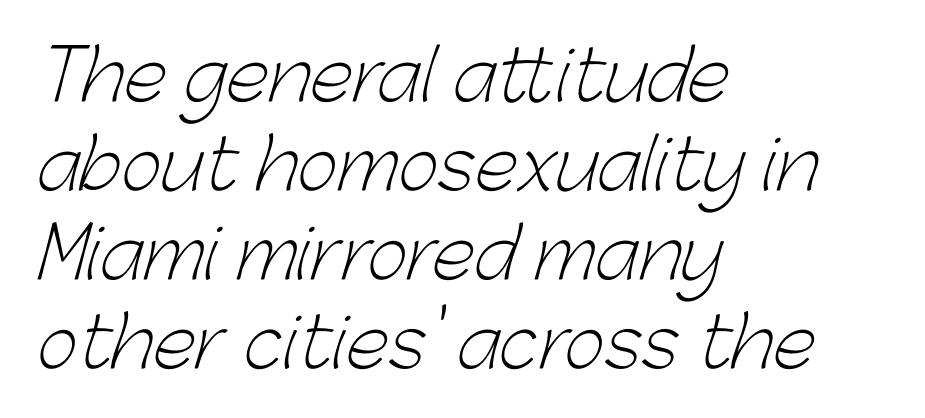
{"serif": "no", "bold": "no", "weight": "light", "width": "normal", "stroke_contrast": "low", "x_height": "medium", "monospaced": "no", "underline": "no", "align": "left", "line_spacing": "normal", "line_spacing_ratio": 1.27, "letter_spacing": "normal", "letter_spacing_em": 0.0, "glyph_px": 70}
